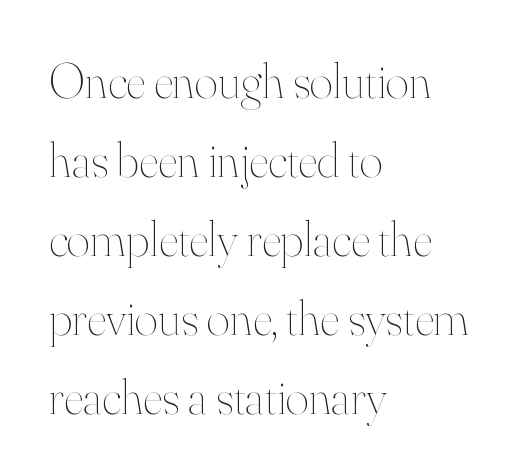
{"italic": "no", "bold": "no", "weight": "thin", "width": "normal", "stroke_contrast": "high", "x_height": "small", "monospaced": "no", "underline": "no", "align": "left", "line_spacing": "normal", "line_spacing_ratio": 1.58, "letter_spacing": "normal", "letter_spacing_em": 0.0, "glyph_px": 50}
